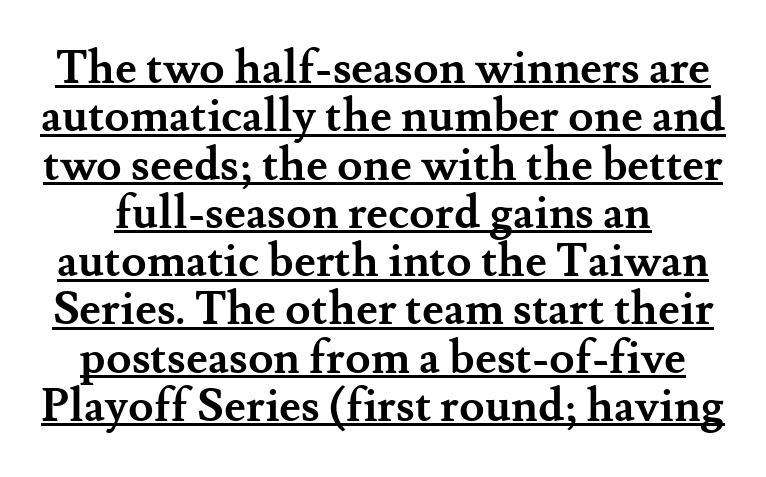
Spacing between characters is what you'd get straight out of the box. Underlining? Definitely there. You'd pick this weight for a headline — it's a proper bold. Leading: reduced. Little horizontal feet cap the strokes, marking this as serif type. Rendered with straight, roman letterforms.
